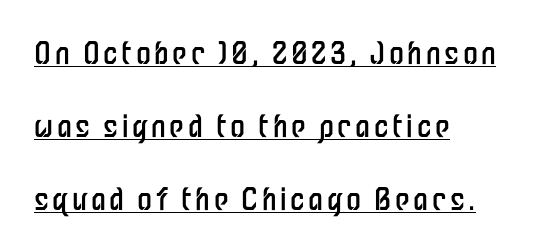
Q: Is the text bold? A: No.
Q: Is the text italic (slanted)? A: No, it is upright.
Q: Is the typeface a serif or a sans-serif typeface? A: Sans-serif.
Q: Is the text underlined? A: Yes.
Q: How is the paragraph aligned? A: Left-aligned.
Q: Is the spacing between lines tight, normal or loose? A: Loose.
Q: Width (condensed, normal, or wide)? A: Condensed.
Q: Stroke contrast? A: Low.
Q: x-height? A: Medium.
Q: Monospaced? A: No.
